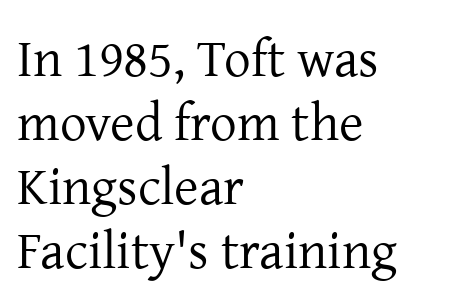
The letters sit at their default tracking, neither squeezed nor spread. The words here are not underlined. Every character sits straight up, as roman type does. A light-to-regular cut is what we see here. Here the designer chose a conventional face with non-uniform glyph widths. The lines are quadded left.
